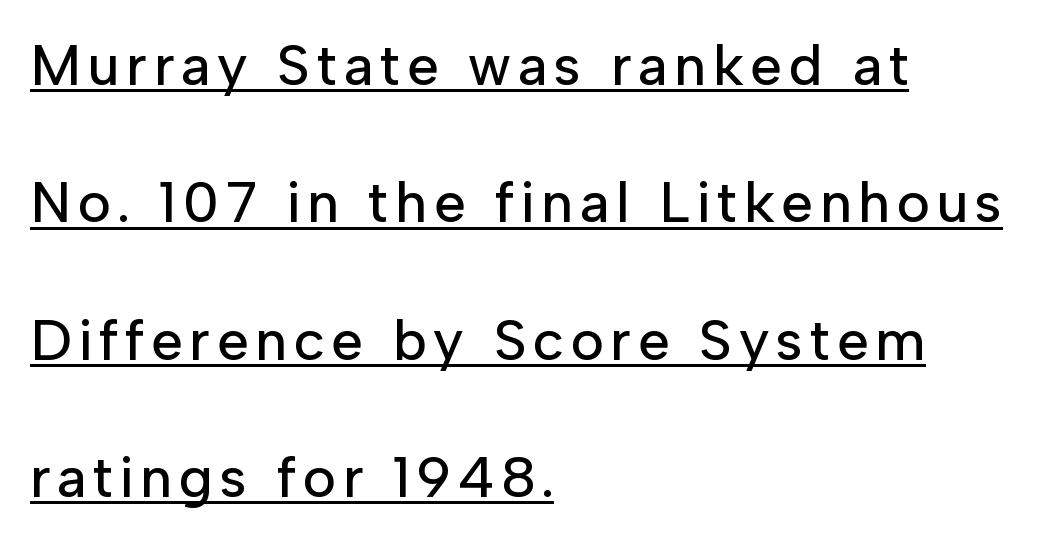
Line spacing here is loose. Varying glyph widths throughout — classic text-font behaviour. The paragraph shown leans on its left margin. A rule runs beneath these lines of type. This sample uses a sans-serif face.
